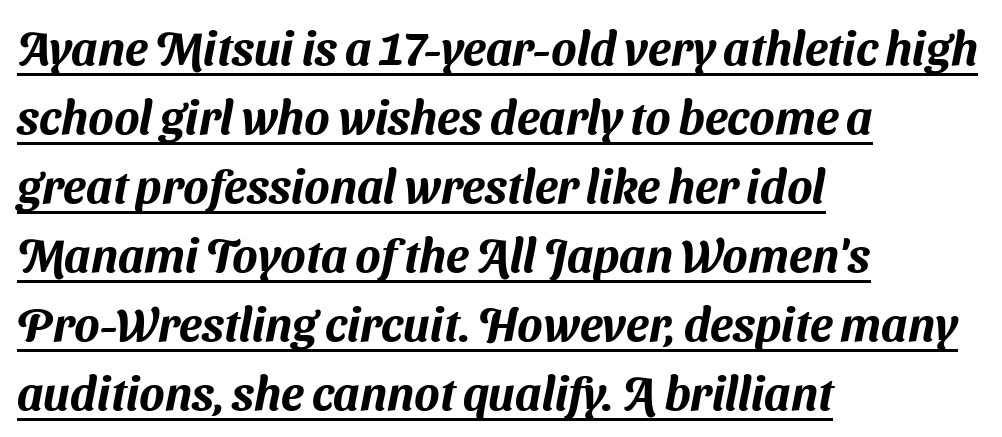
{"serif": "no", "width": "normal", "stroke_contrast": "medium", "x_height": "medium", "monospaced": "no", "underline": "yes", "align": "left", "line_spacing": "normal", "line_spacing_ratio": 1.47, "letter_spacing": "normal", "letter_spacing_em": 0.0, "glyph_px": 47}
